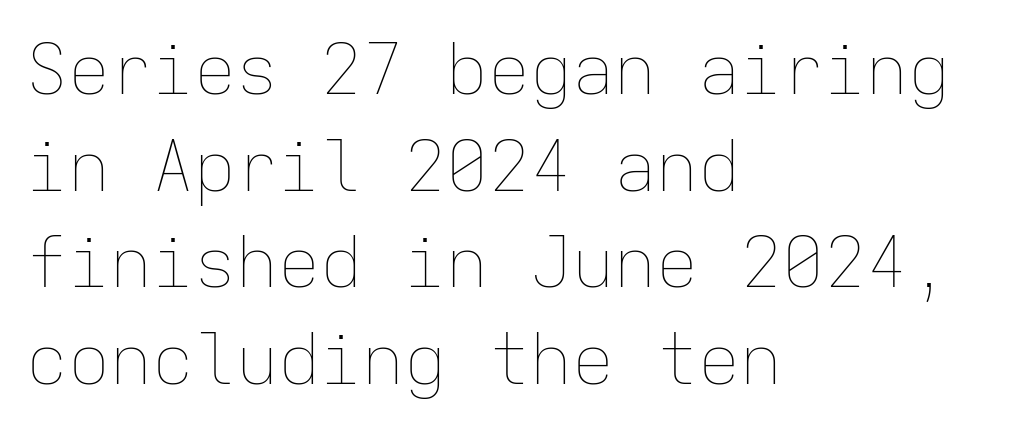
Q: Is the text bold? A: No.
Q: Is the text italic (slanted)? A: No, it is upright.
Q: Is the text underlined? A: No.
Q: How is the paragraph aligned? A: Left-aligned.
Q: Is the spacing between letters normal or unusually wide? A: Normal.
Q: Is the spacing between lines tight, normal or loose? A: Normal.
Q: Width (condensed, normal, or wide)? A: Normal.
Q: Stroke contrast? A: Low.
Q: x-height? A: Medium.
Q: Monospaced? A: Yes.
